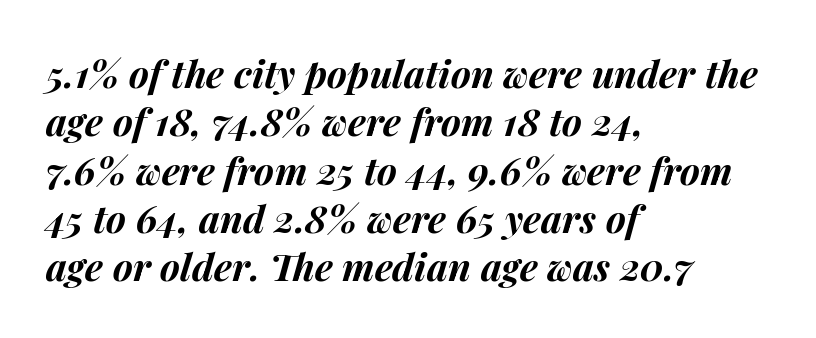
The image shows 38 px bold type, italic (leaning right); set left-aligned, normal line spacing (1.27x), normal letter spacing, not underlined; medium stroke contrast and a medium x-height.
